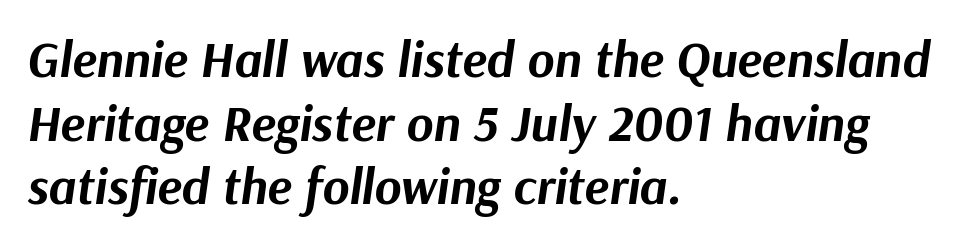
The image shows 51 px bold type, italic (leaning right); set left-aligned, normal line spacing (1.25x), normal letter spacing, not underlined; medium stroke contrast and a medium x-height.
